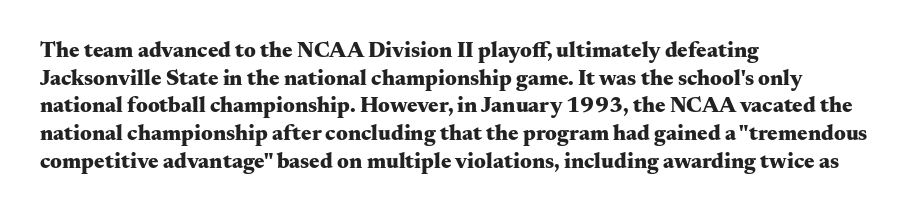
The image shows 22 px bold type, upright; set left-aligned, normal line spacing (1.26x), normal letter spacing, not underlined.
